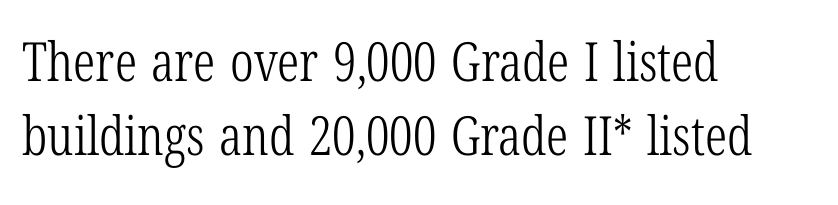
Evenly set lines give the paragraph a standard silhouette. Is the letter spacing exaggerated? No — it looks like the ordinary default. Every stem runs plumb, perpendicular to the baseline. The font family rendered here belongs to the serif group. Horizontal alignment here is leftward, the default for most running prose. The cut favours lightness, reaching ordinary text weight at its darkest.
